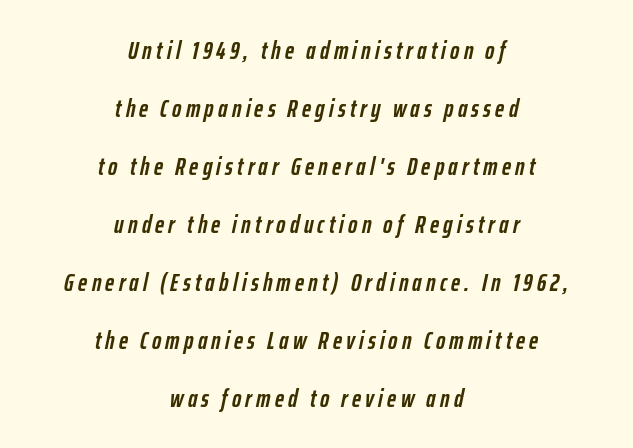
If you measured baseline to baseline, you'd find a long distance. A student would call this center alignment; a typographer would say set centered. Posture: slanted. Letters rest on an invisible, unmarked baseline.
